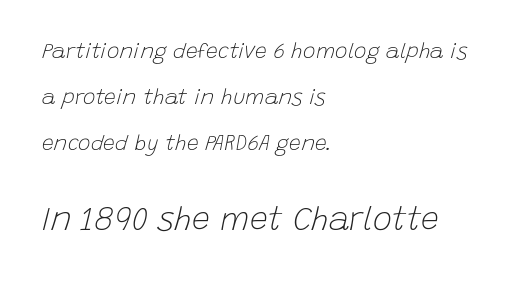
Q: Is the text bold? A: No.
Q: Is the text italic (slanted)? A: Yes, it leans right by about 15 degrees.
Q: Is the text underlined? A: No.
Q: How is the paragraph aligned? A: Left-aligned.
Q: Is the spacing between letters normal or unusually wide? A: Normal.
Q: Is the spacing between lines tight, normal or loose? A: Loose.
Q: Which block of text is set in a larger size, the first (top) or the second (bottom)? A: The second (bottom) one.
Q: Width (condensed, normal, or wide)? A: Normal.
Q: Stroke contrast? A: Low.
Q: x-height? A: Large.
Q: Monospaced? A: No.
